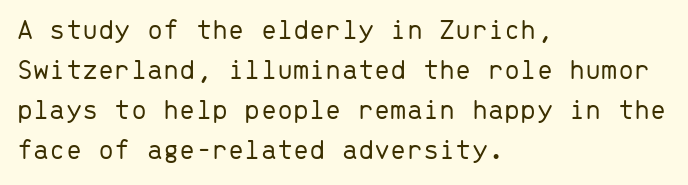
In terms of posture, this sample is upright. Horizontal alignment here is leftward, the default for most running prose. No chunkiness to these letters — they're not bold. Here the designer chose a console-style face with uniform glyph widths. The characters display no serif detailing; their extremities are plain.
